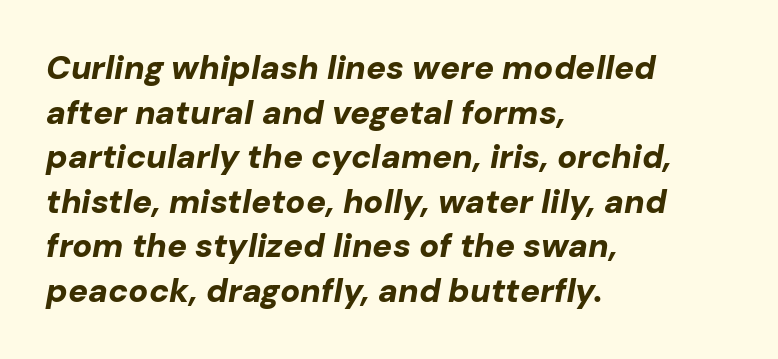
Q: Is the text bold? A: Yes.
Q: Is the text italic (slanted)? A: Yes, it leans right by about 10 degrees.
Q: Is the text underlined? A: No.
Q: How is the paragraph aligned? A: Left-aligned.
Q: Is the spacing between letters normal or unusually wide? A: Normal.
Q: Is the spacing between lines tight, normal or loose? A: Normal.
Q: Width (condensed, normal, or wide)? A: Normal.
Q: Stroke contrast? A: Low.
Q: x-height? A: Medium.
Q: Monospaced? A: No.
